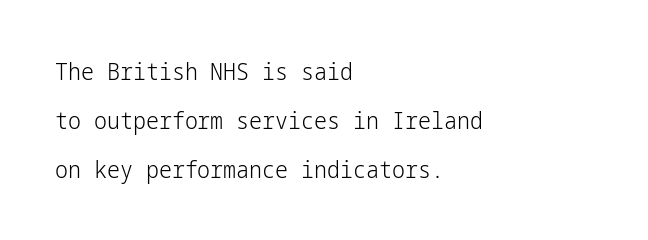
{"italic": "no", "bold": "no", "underline": "no", "align": "left", "line_spacing": "loose", "line_spacing_ratio": 2.12, "letter_spacing": "normal", "letter_spacing_em": 0.0, "glyph_px": 23}
